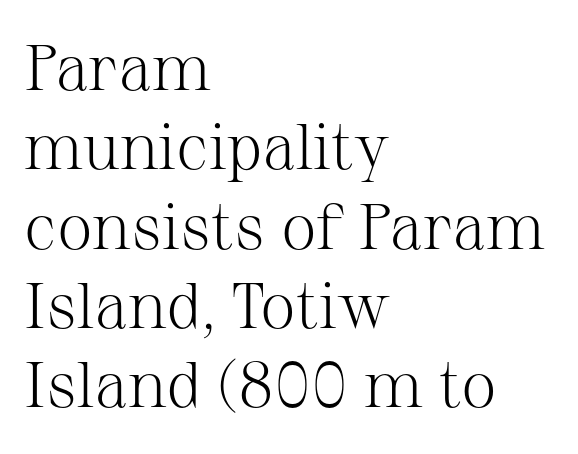
The image shows 64 px light serif type, upright; set left-aligned, line spacing 1.24x, normal letter spacing, not underlined; medium stroke contrast and a medium x-height.
